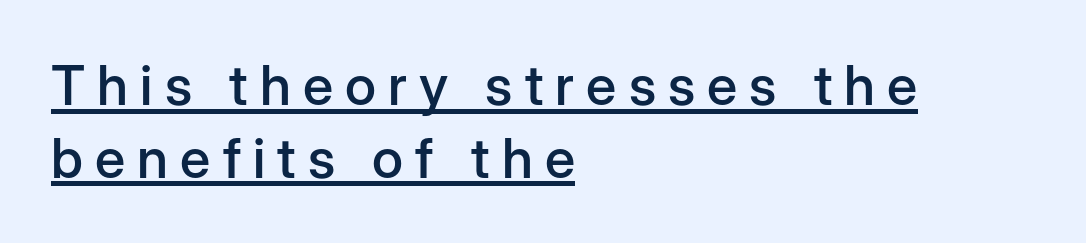
Q: Is the text bold? A: Semi-bold.
Q: Is the text italic (slanted)? A: No, it is upright.
Q: Is the typeface a serif or a sans-serif typeface? A: Sans-serif.
Q: Is the text underlined? A: Yes.
Q: How is the paragraph aligned? A: Left-aligned.
Q: Is the spacing between letters normal or unusually wide? A: Unusually wide.
Q: Is the spacing between lines tight, normal or loose? A: Normal.
Q: Width (condensed, normal, or wide)? A: Normal.
Q: Stroke contrast? A: Low.
Q: x-height? A: Medium.
Q: Monospaced? A: No.
